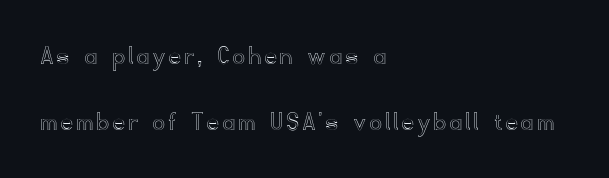
Q: Is the text italic (slanted)? A: No, it is upright.
Q: Is the text underlined? A: No.
Q: How is the paragraph aligned? A: Left-aligned.
Q: Is the spacing between lines tight, normal or loose? A: Loose.
Q: Width (condensed, normal, or wide)? A: Normal.
Q: x-height? A: Small.
Q: Monospaced? A: No.
